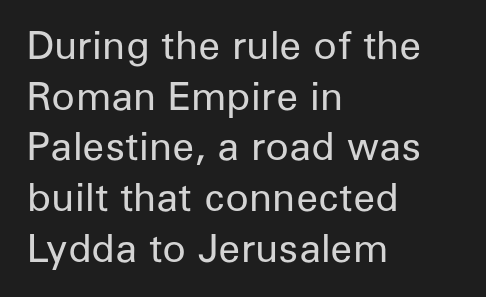
Proportional: the letters do not fall into vertical columns. You can tell from the bare stems that sans-serif type was used. You can tell it's not italic because the verticals are truly vertical. The lines are quadded left. Beneath every word, the page is bare.
